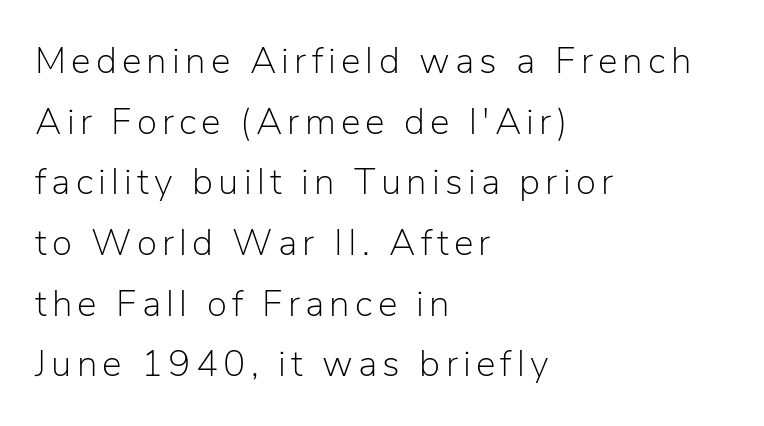
Vertical spacing — default. The typesetter chose a ragged-right arrangement here. Stroke mass is kept to a normal reading level or below. The letters stand straight up with perfectly vertical stems.
